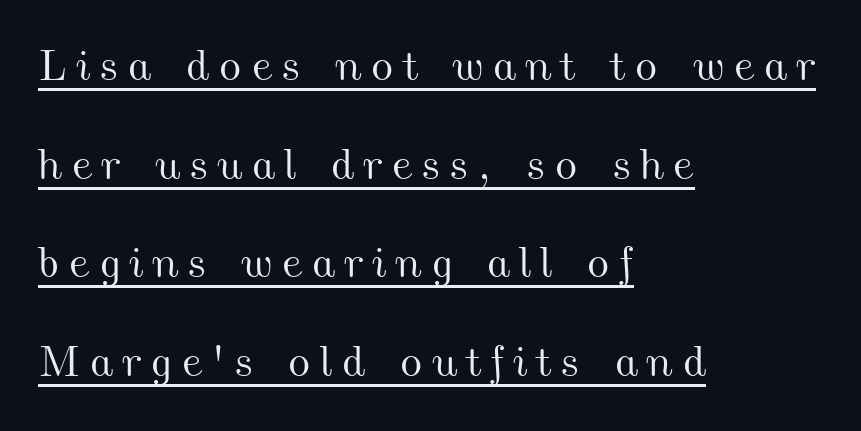
The image shows 44 px wide type; set left-aligned, loose line spacing (2.24x), underlined; medium stroke contrast and a small x-height.
